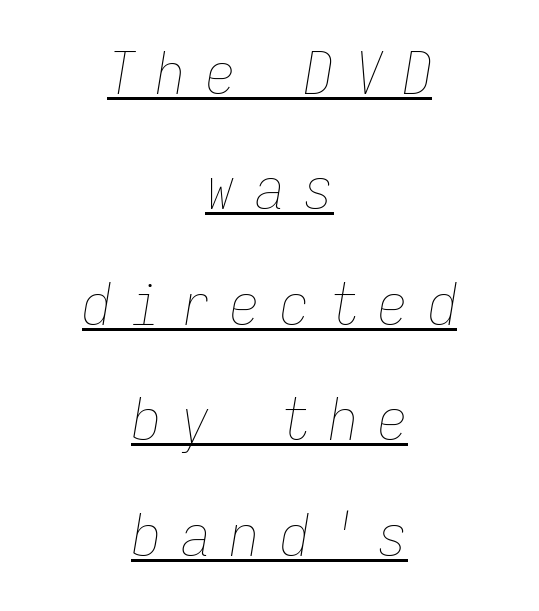
Q: Is the text bold? A: No.
Q: Is the text italic (slanted)? A: Yes, it leans right by about 9 degrees.
Q: Is the text underlined? A: Yes.
Q: How is the paragraph aligned? A: Centered.
Q: Is the spacing between letters normal or unusually wide? A: Unusually wide.
Q: Is the spacing between lines tight, normal or loose? A: Loose.
Q: Width (condensed, normal, or wide)? A: Condensed.
Q: Stroke contrast? A: Low.
Q: x-height? A: Medium.
Q: Monospaced? A: Yes.
